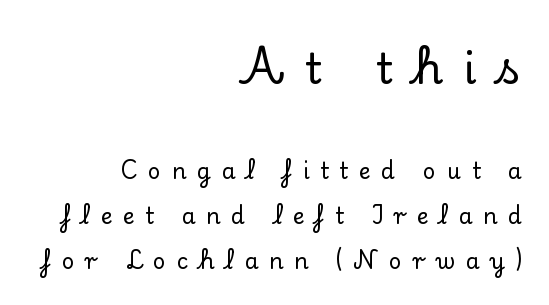
Q: Is the text italic (slanted)? A: No, it is upright.
Q: Is the typeface a serif or a sans-serif typeface? A: Serif.
Q: Is the text underlined? A: No.
Q: How is the paragraph aligned? A: Right-aligned.
Q: Is the spacing between letters normal or unusually wide? A: Unusually wide.
Q: Is the spacing between lines tight, normal or loose? A: Loose.
Q: Which block of text is set in a larger size, the first (top) or the second (bottom)? A: The first (top) one.
Q: Width (condensed, normal, or wide)? A: Normal.
Q: Stroke contrast? A: Low.
Q: x-height? A: Small.
Q: Monospaced? A: No.
